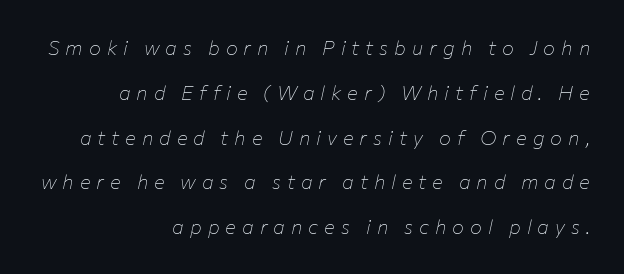
The image shows 20 px text type, italic (leaning right); set right-aligned, loose line spacing (2.24x), unusually wide letter spacing (+0.3 em), not underlined.
